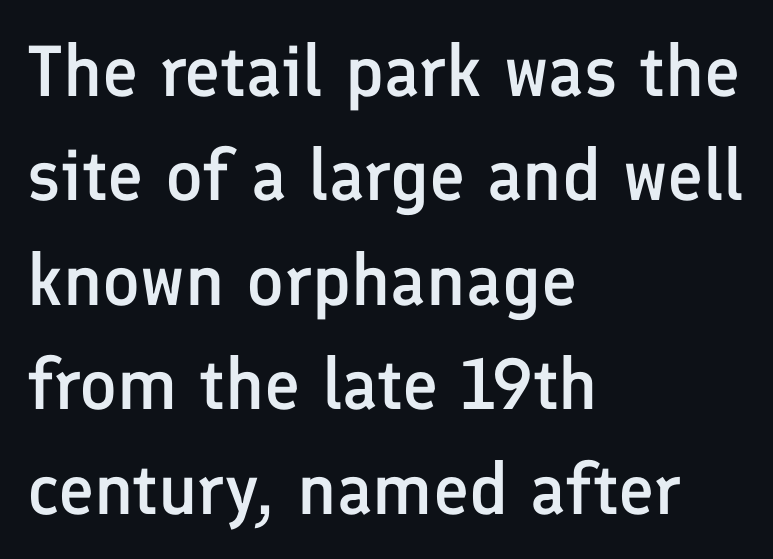
Do the letters lean? They stand straight. The face used here is rendered with its standard letterfit. Each row of text sits above clean, open space. Do the characters align in a grid? No, the font is proportional.
